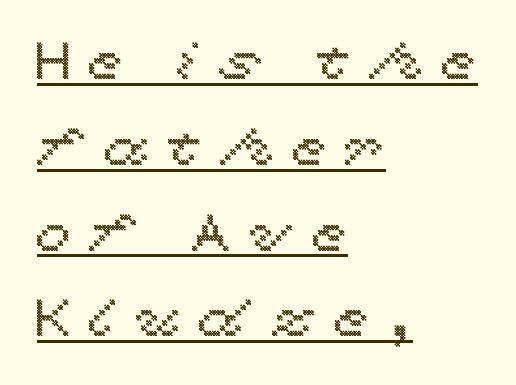
The image shows 52 px wide type; set left-aligned, normal line spacing (1.65x), unusually wide letter spacing (+0.33 em), underlined; a medium x-height.
